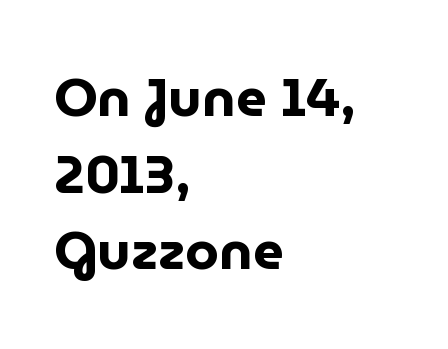
The text block is weighted toward the left margin, trailing off unevenly rightward. If you drew a line through each stem, it would be perfectly vertical. Is the letter spacing exaggerated? No — it looks like the ordinary default. Vertical spacing — default. Heft: maximum for text — a bold.
